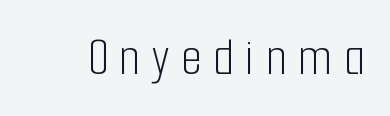
The image shows 54 px light, condensed sans-serif type, upright; set unusually wide letter spacing (+0.21 em), not underlined; low stroke contrast and a medium x-height.
